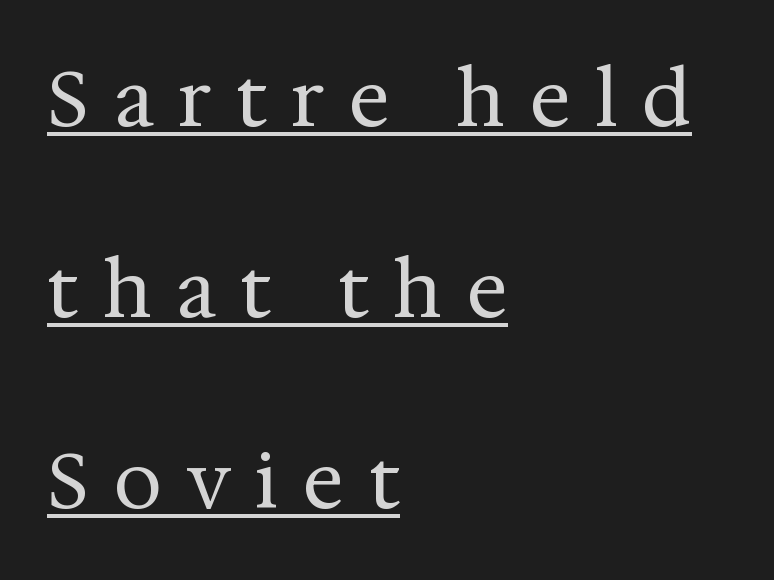
{"serif": "yes", "italic": "no", "bold": "no", "weight": "regular", "width": "normal", "stroke_contrast": "medium", "x_height": "medium", "monospaced": "no", "underline": "yes", "align": "left", "line_spacing": "loose", "line_spacing_ratio": 2.48, "letter_spacing": "wide", "letter_spacing_em": 0.32, "glyph_px": 77}
